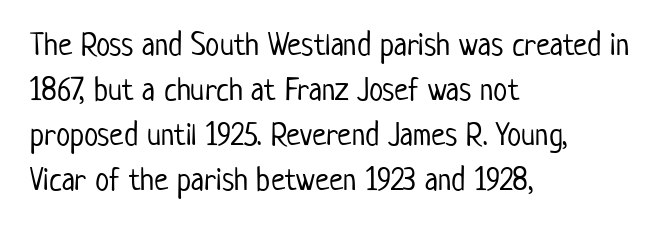
Stems here are at most as thick as an everyday book face. Note: no serifs on the glyphs. Descenders are the only things crossing below the line. Layout note: lines flush left. How would I describe the line gaps? Plain and ordinary.
